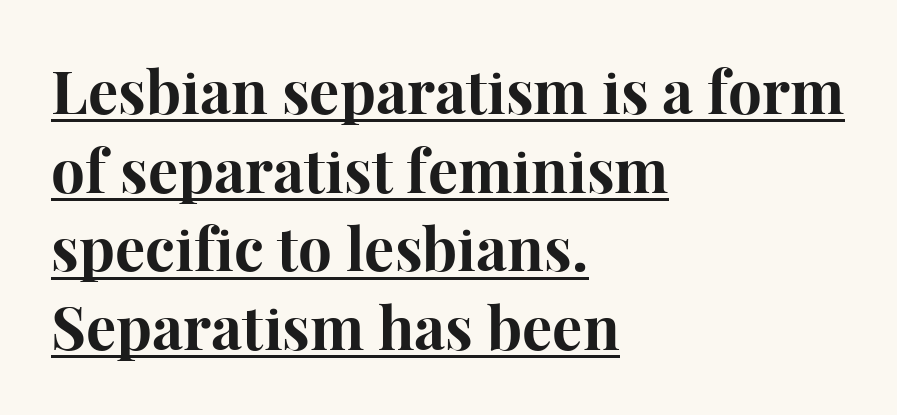
Q: Is the text bold? A: Yes.
Q: Is the text italic (slanted)? A: No, it is upright.
Q: Is the typeface a serif or a sans-serif typeface? A: Serif.
Q: Is the text underlined? A: Yes.
Q: How is the paragraph aligned? A: Left-aligned.
Q: Is the spacing between letters normal or unusually wide? A: Normal.
Q: Is the spacing between lines tight, normal or loose? A: Normal.
Q: Width (condensed, normal, or wide)? A: Normal.
Q: Stroke contrast? A: High.
Q: x-height? A: Medium.
Q: Monospaced? A: No.
